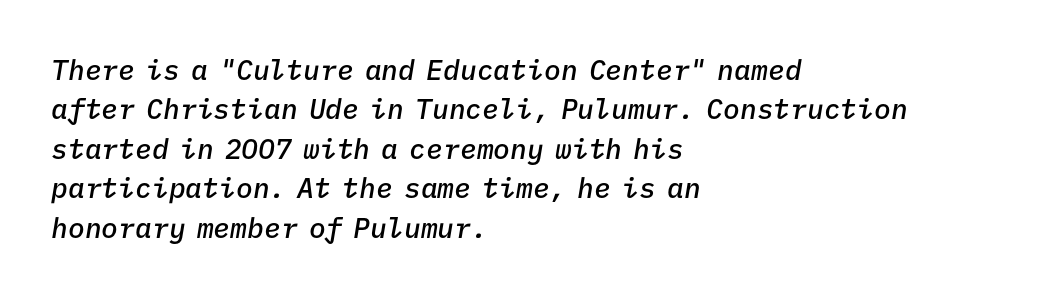
Q: Is the text bold? A: Semi-bold.
Q: Is the text italic (slanted)? A: Yes, it leans right by about 9 degrees.
Q: Is the text underlined? A: No.
Q: How is the paragraph aligned? A: Left-aligned.
Q: Is the spacing between letters normal or unusually wide? A: Normal.
Q: Is the spacing between lines tight, normal or loose? A: Normal.
Q: Width (condensed, normal, or wide)? A: Normal.
Q: Stroke contrast? A: Low.
Q: x-height? A: Medium.
Q: Monospaced? A: Yes.
